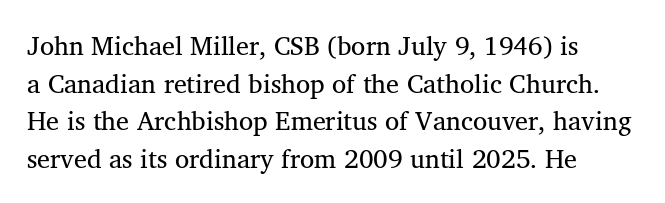
{"underline": "no", "line_spacing": "normal", "line_spacing_ratio": 1.45, "letter_spacing": "normal", "letter_spacing_em": 0.0, "glyph_px": 26}
